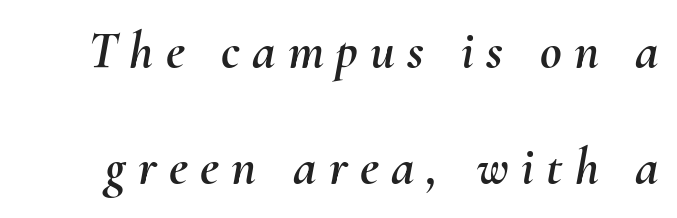
This block would shrink considerably if given ordinary leading; it's expanded now. Only glyphs here, with clear space below each row. Proportional: the letters do not fall into vertical columns. Tracking value appears strongly positive — letters spread wide.
